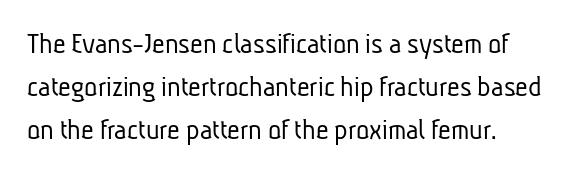
Q: Is the text bold? A: No.
Q: Is the typeface a serif or a sans-serif typeface? A: Sans-serif.
Q: Is the text underlined? A: No.
Q: How is the paragraph aligned? A: Left-aligned.
Q: Is the spacing between letters normal or unusually wide? A: Normal.
Q: Is the spacing between lines tight, normal or loose? A: Normal.
Q: Width (condensed, normal, or wide)? A: Condensed.
Q: Stroke contrast? A: Low.
Q: x-height? A: Medium.
Q: Monospaced? A: No.
